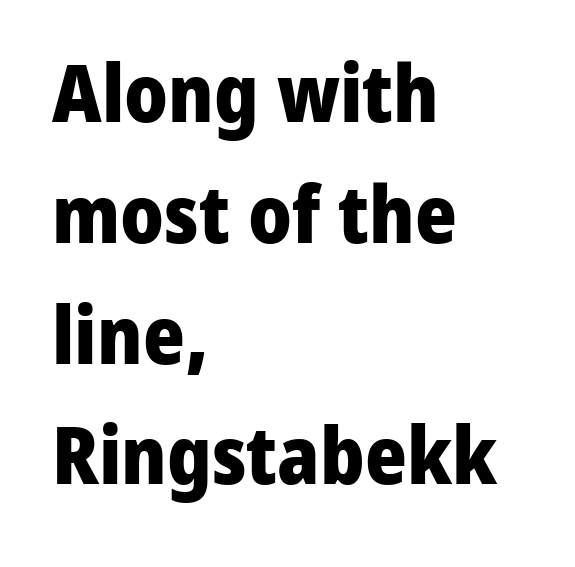
The image shows 80 px heavy sans-serif type, upright; set left-aligned, normal line spacing (1.51x), normal letter spacing, not underlined; low stroke contrast and a medium x-height.
